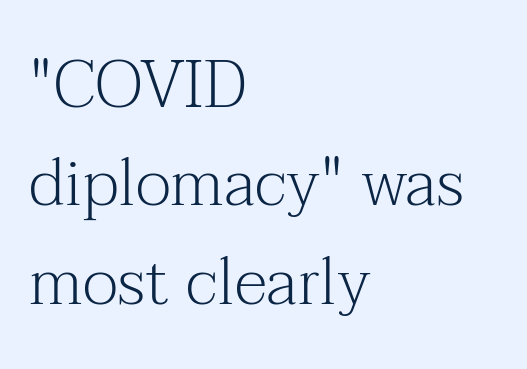
The image shows 66 px light serif type, upright; set left-aligned, normal line spacing (1.49x), normal letter spacing, not underlined; medium stroke contrast and a medium x-height.
